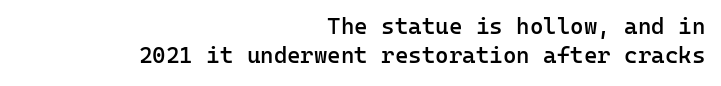
Q: Is the text bold? A: Semi-bold.
Q: Is the text italic (slanted)? A: No, it is upright.
Q: Is the text underlined? A: No.
Q: How is the paragraph aligned? A: Right-aligned.
Q: Is the spacing between letters normal or unusually wide? A: Normal.
Q: Is the spacing between lines tight, normal or loose? A: Normal.
